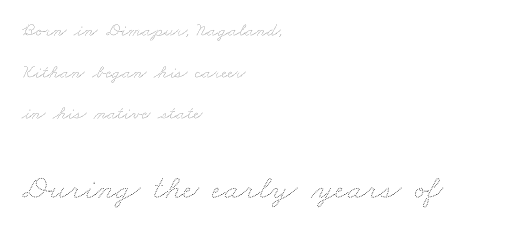
Q: Is the text bold? A: No.
Q: Is the text underlined? A: No.
Q: How is the paragraph aligned? A: Left-aligned.
Q: Is the spacing between letters normal or unusually wide? A: Normal.
Q: Is the spacing between lines tight, normal or loose? A: Loose.
Q: Which block of text is set in a larger size, the first (top) or the second (bottom)? A: The second (bottom) one.
Q: Width (condensed, normal, or wide)? A: Wide.
Q: Stroke contrast? A: Medium.
Q: x-height? A: Small.
Q: Monospaced? A: No.
